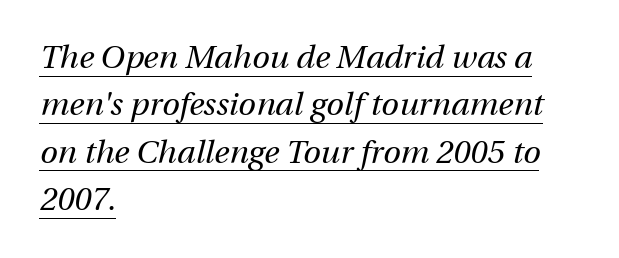
The image shows 32 px regular-weight type, italic (leaning right); set left-aligned, normal line spacing (1.48x), normal letter spacing, underlined; medium stroke contrast and a medium x-height.
